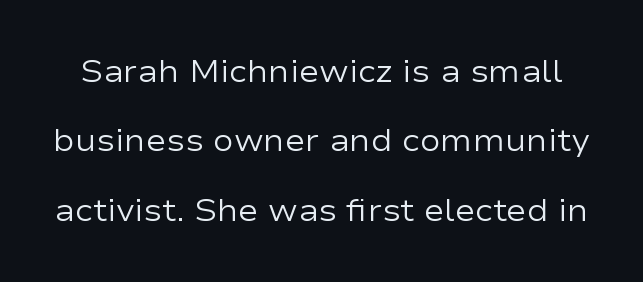
The image shows 31 px regular-weight, wide sans-serif type, upright; set loose line spacing (2.24x), normal letter spacing, not underlined; low stroke contrast and a medium x-height.
